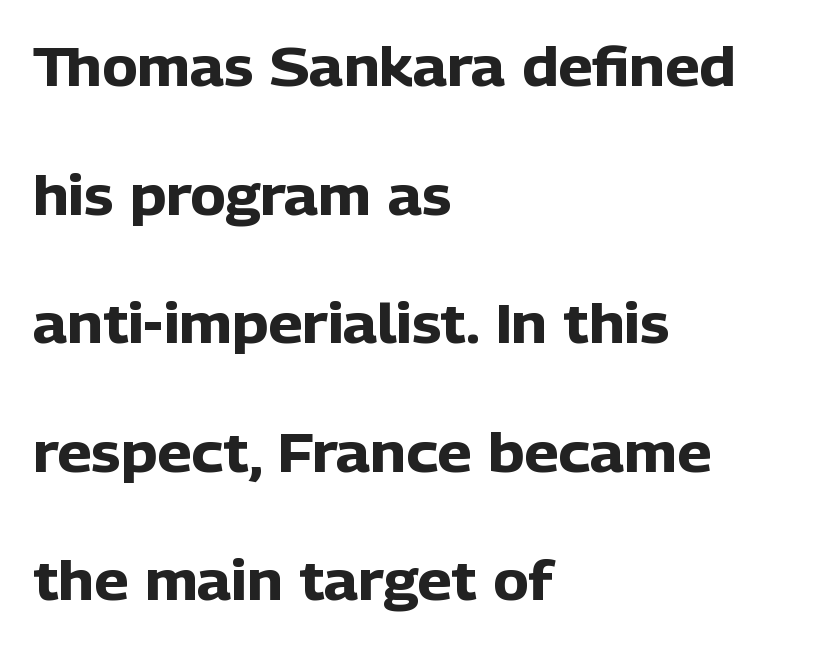
Q: Is the text bold? A: Yes.
Q: Is the text italic (slanted)? A: No, it is upright.
Q: Is the typeface a serif or a sans-serif typeface? A: Sans-serif.
Q: Is the text underlined? A: No.
Q: How is the paragraph aligned? A: Left-aligned.
Q: Is the spacing between letters normal or unusually wide? A: Normal.
Q: Is the spacing between lines tight, normal or loose? A: Loose.
Q: Width (condensed, normal, or wide)? A: Normal.
Q: Stroke contrast? A: Low.
Q: x-height? A: Medium.
Q: Monospaced? A: No.
